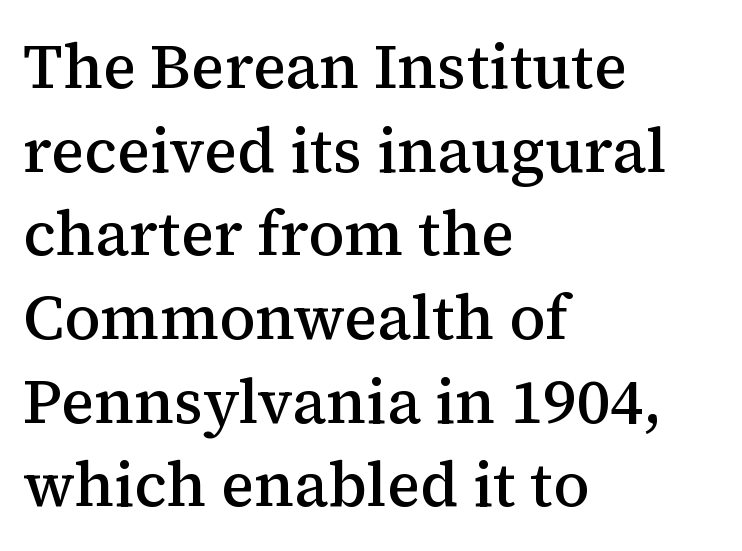
Q: Is the text bold? A: Semi-bold.
Q: Is the text italic (slanted)? A: No, it is upright.
Q: Is the typeface a serif or a sans-serif typeface? A: Serif.
Q: Is the text underlined? A: No.
Q: How is the paragraph aligned? A: Left-aligned.
Q: Is the spacing between letters normal or unusually wide? A: Normal.
Q: Is the spacing between lines tight, normal or loose? A: Normal.
Q: Width (condensed, normal, or wide)? A: Normal.
Q: Stroke contrast? A: Medium.
Q: x-height? A: Medium.
Q: Monospaced? A: No.
